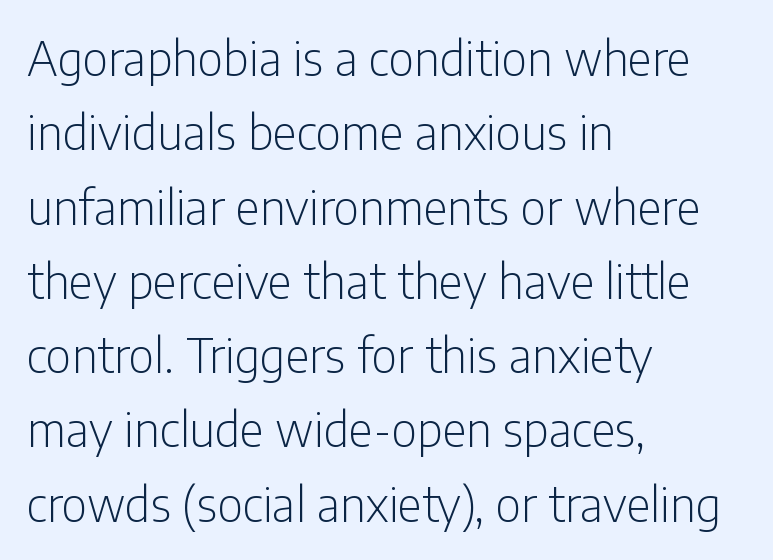
No extra tracking has been applied to these lines. Unmarked baselines from the first word to the last. Line starts are locked; line ends wander. The passage shown is not bold in any degree. Do the letters lean? They stand straight. Horizontal bands of white between lines are of average thickness.
